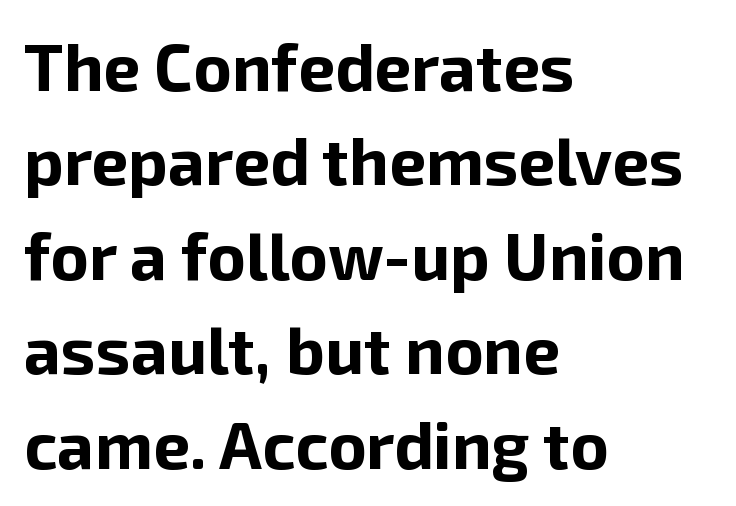
The image shows 66 px bold sans-serif type, upright; set left-aligned, normal line spacing (1.43x), normal letter spacing, not underlined; low stroke contrast and a medium x-height.
